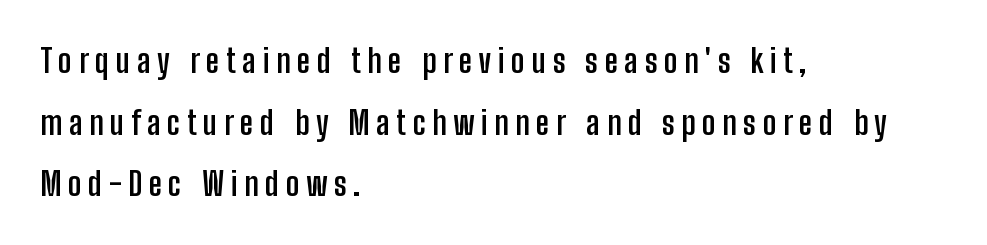
Q: Is the text bold? A: Yes.
Q: Is the text italic (slanted)? A: No, it is upright.
Q: Is the typeface a serif or a sans-serif typeface? A: Sans-serif.
Q: Is the text underlined? A: No.
Q: How is the paragraph aligned? A: Left-aligned.
Q: Is the spacing between letters normal or unusually wide? A: Unusually wide.
Q: Width (condensed, normal, or wide)? A: Condensed.
Q: Stroke contrast? A: Low.
Q: x-height? A: Medium.
Q: Monospaced? A: No.
